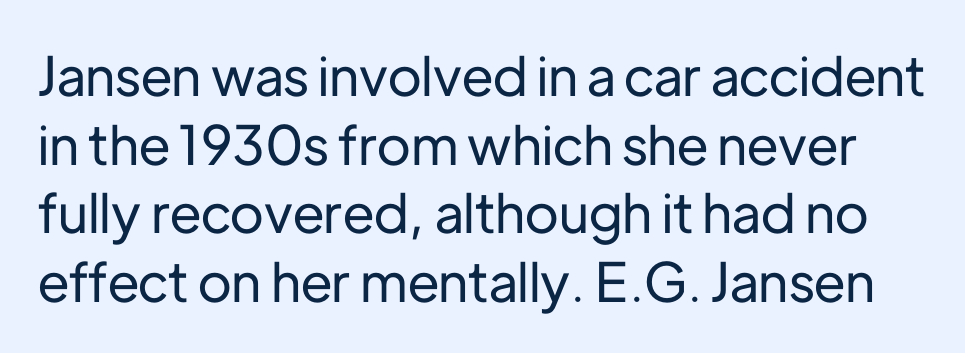
Nobody touched the tracking dial on this one. Nope, no serifs anywhere on these letters. Style check: upright. This block has exactly the height ordinary leading produces.
